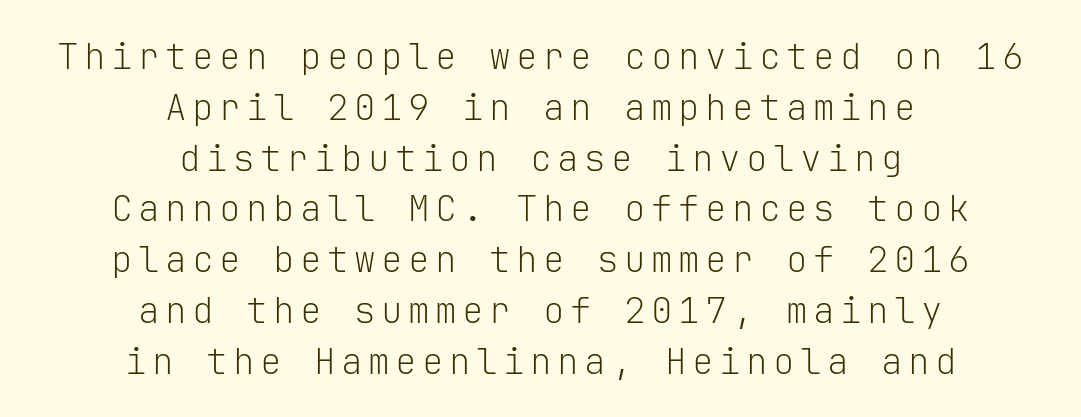
{"serif": "no", "italic": "no", "bold": "no", "weight": "light", "width": "normal", "stroke_contrast": "low", "x_height": "medium", "monospaced": "yes", "underline": "no", "align": "center", "line_spacing": "normal", "line_spacing_ratio": 1.41, "glyph_px": 36}
